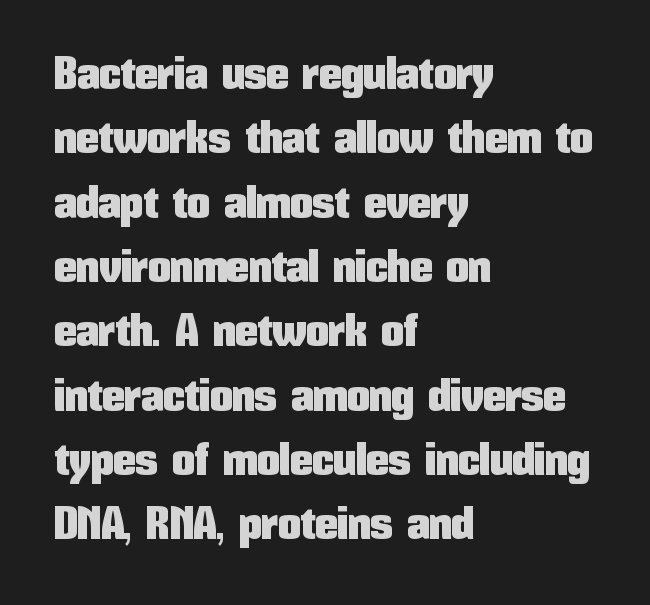
The image shows 45 px condensed sans-serif type, upright; set left-aligned, normal line spacing (1.43x), normal letter spacing, not underlined; low stroke contrast and a medium x-height.
